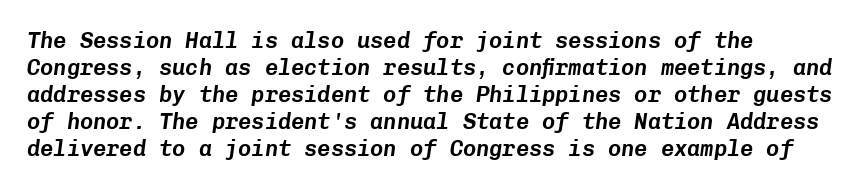
Q: Is the text italic (slanted)? A: Yes, it leans right by about 8 degrees.
Q: Is the text underlined? A: No.
Q: How is the paragraph aligned? A: Left-aligned.
Q: Is the spacing between letters normal or unusually wide? A: Normal.
